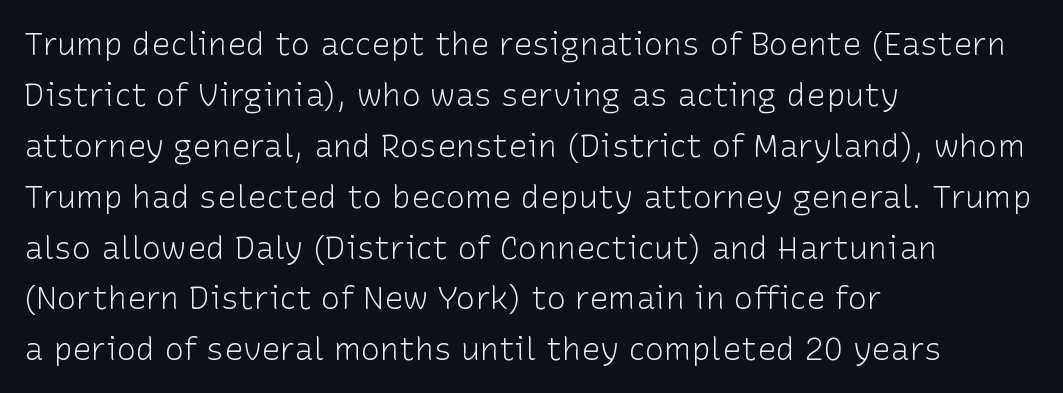
Letter spacing: default. The passage shown stacks its lines at a standard gap. Regarding serifs, this sample does without them. Caption: multi-line text, flush left, ragged right. The passage shown is typed in a proportional face where columns would drift.
